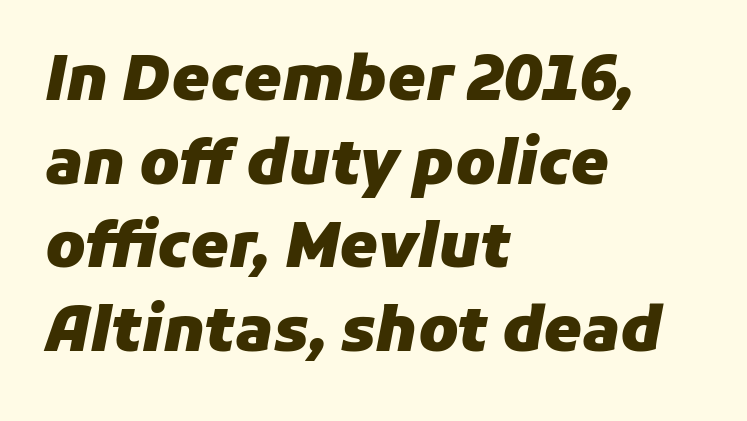
{"italic": "yes", "lean": "right", "slant_degrees": 11, "bold": "yes", "weight": "heavy", "width": "normal", "stroke_contrast": "low", "x_height": "medium", "monospaced": "no", "underline": "no", "align": "left", "line_spacing": "normal", "line_spacing_ratio": 1.37, "letter_spacing": "normal", "letter_spacing_em": 0.0, "glyph_px": 61}
